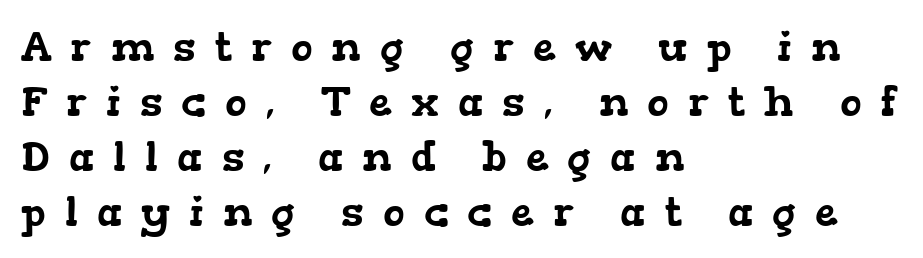
The image shows 41 px wide serif type; set left-aligned, normal line spacing (1.34x), unusually wide letter spacing (+0.46 em), not underlined; low stroke contrast and a medium x-height.
